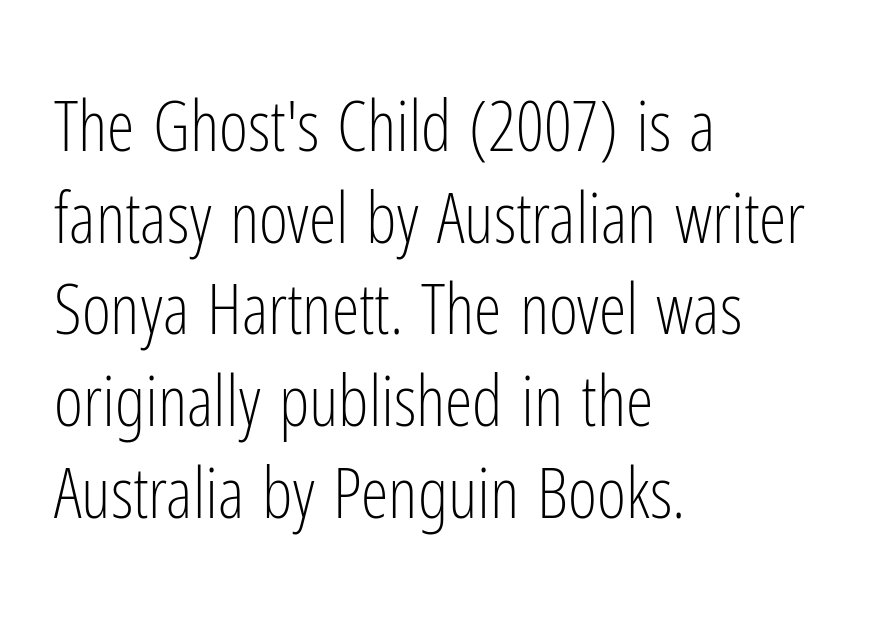
The image shows 70 px light, condensed sans-serif type, upright; set left-aligned, normal line spacing (1.31x), normal letter spacing, not underlined; low stroke contrast and a medium x-height.
